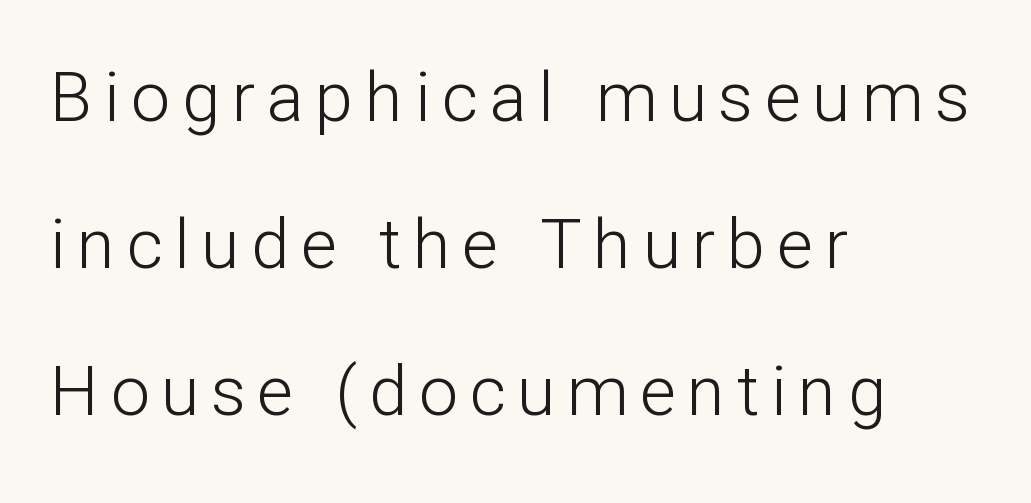
{"serif": "no", "italic": "no", "bold": "no", "weight": "light", "width": "normal", "stroke_contrast": "low", "x_height": "medium", "monospaced": "no", "underline": "no", "align": "left", "line_spacing": "loose", "line_spacing_ratio": 2.13, "glyph_px": 69}
